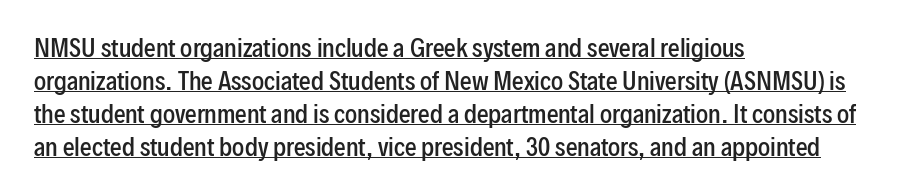
Q: Is the text bold? A: Semi-bold.
Q: Is the text italic (slanted)? A: No, it is upright.
Q: Is the text underlined? A: Yes.
Q: How is the paragraph aligned? A: Left-aligned.
Q: Is the spacing between letters normal or unusually wide? A: Normal.
Q: Is the spacing between lines tight, normal or loose? A: Normal.
